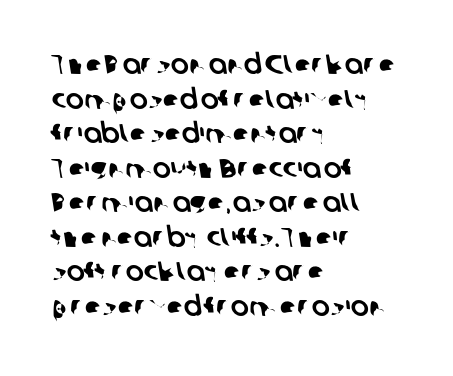
Q: Is the text underlined? A: No.
Q: How is the paragraph aligned? A: Left-aligned.
Q: Is the spacing between letters normal or unusually wide? A: Normal.
Q: Is the spacing between lines tight, normal or loose? A: Normal.
